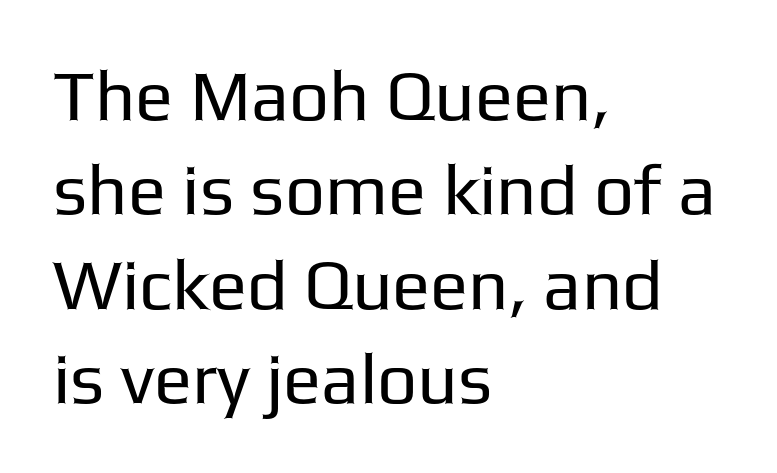
Visually the block forms a straight wall on the left and a jagged coastline on the right. Short note: letters normally spaced. Think standard paragraph weight, or any step lighter than that. Nothing sits at the stroke ends, so this counts as sans-serif. Regular leading.
